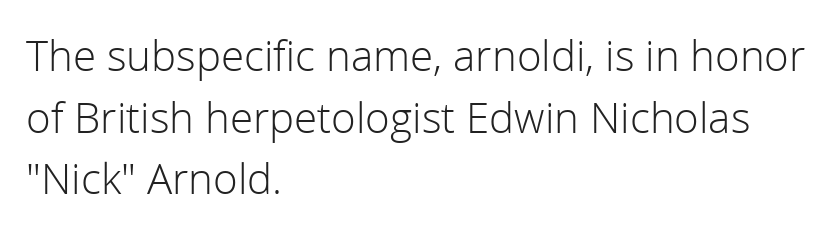
{"serif": "no", "italic": "no", "bold": "no", "weight": "light", "width": "normal", "stroke_contrast": "low", "x_height": "medium", "monospaced": "no", "underline": "no", "align": "left", "line_spacing": "normal", "line_spacing_ratio": 1.47, "letter_spacing": "normal", "letter_spacing_em": 0.0, "glyph_px": 42}
